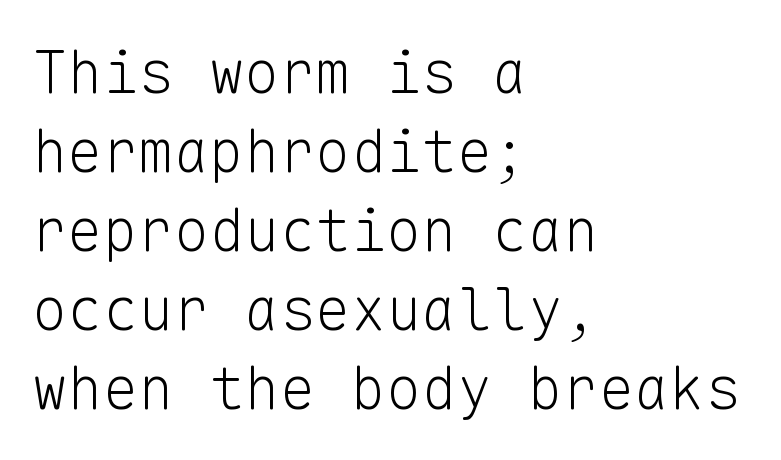
The font family rendered here belongs to the sans-serif group. You could call the tracking neutral — neither tight nor loose. Compared with a typical body face, this is equally light or lighter still. Here the designer chose a console-style face with uniform glyph widths. These lines stack with their left ends in a neat column. Regular leading.
